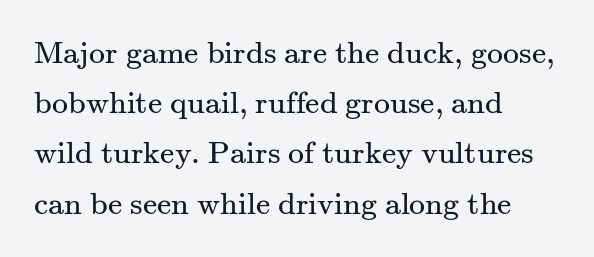
The image shows 32 px regular-weight serif type, upright; set left-aligned, normal line spacing (1.57x), normal letter spacing, not underlined; medium stroke contrast and a small x-height.
